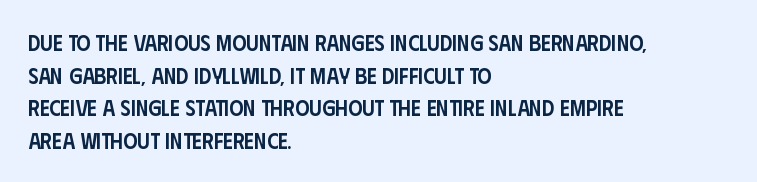
Short and long lines alike share a common starting point at left. Quick note: not italic, upright. In terms of leading, this rendering sits right in the middle. The gap between lines stays unmarked.
